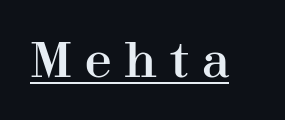
Q: Is the text italic (slanted)? A: No, it is upright.
Q: Is the typeface a serif or a sans-serif typeface? A: Serif.
Q: Is the text underlined? A: Yes.
Q: Is the spacing between letters normal or unusually wide? A: Unusually wide.
Q: Width (condensed, normal, or wide)? A: Normal.
Q: Stroke contrast? A: High.
Q: x-height? A: Medium.
Q: Monospaced? A: No.
